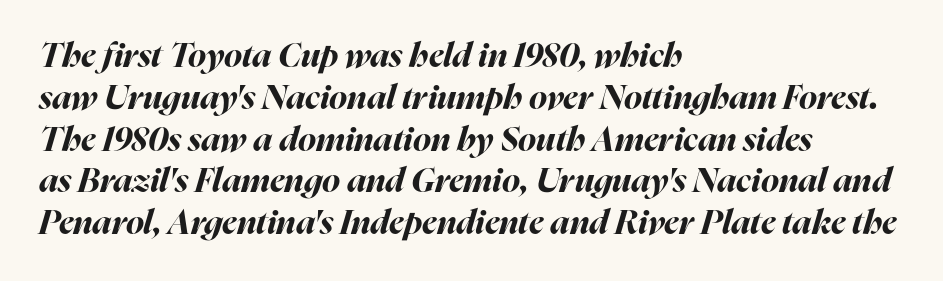
{"italic": "yes", "lean": "right", "slant_degrees": 16, "bold": "yes", "weight": "bold", "width": "normal", "stroke_contrast": "high", "x_height": "medium", "monospaced": "no", "underline": "no", "align": "left", "line_spacing_ratio": 1.23, "letter_spacing": "normal", "letter_spacing_em": 0.0, "glyph_px": 34}
